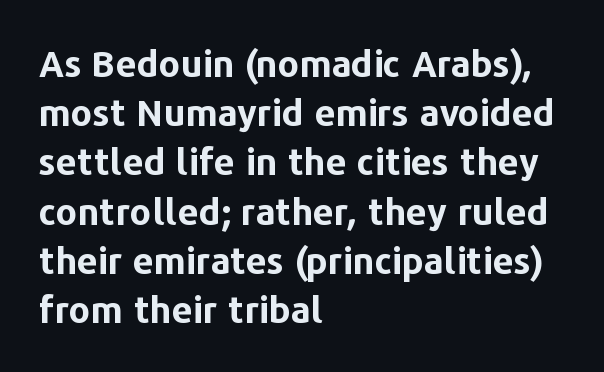
{"serif": "no", "italic": "no", "bold": "yes", "weight": "bold", "width": "normal", "stroke_contrast": "low", "x_height": "medium", "monospaced": "no", "underline": "no", "align": "left", "line_spacing": "normal", "line_spacing_ratio": 1.33, "letter_spacing": "normal", "letter_spacing_em": 0.0, "glyph_px": 37}
